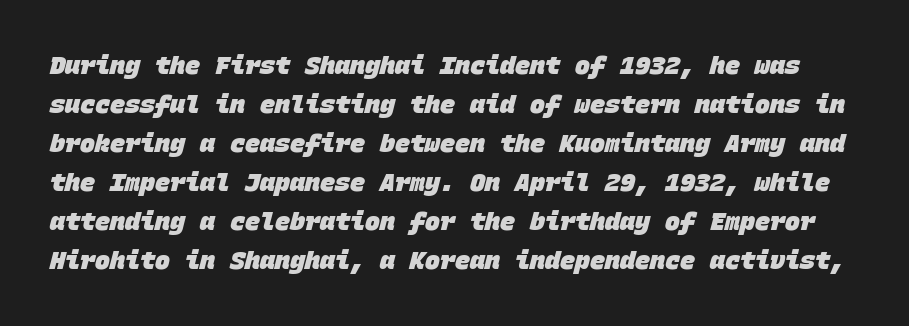
The image shows 25 px bold type; set normal line spacing (1.56x), normal letter spacing, not underlined.
